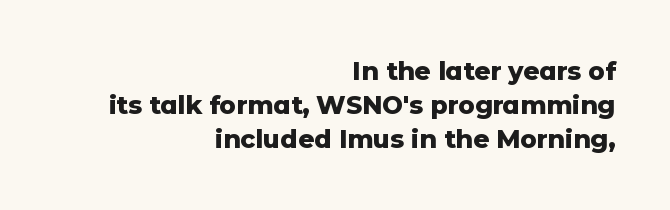
No word sits above an underline. The rendering uses a bold face; every stroke is thick and dark. Observe the ordinary spacing: letters are neighbours, not strangers. It's the straight-up-and-down kind of type.
